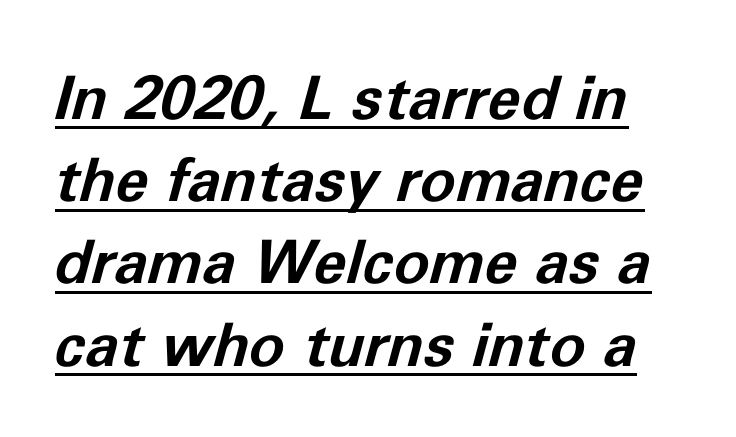
{"italic": "yes", "lean": "right", "slant_degrees": 11, "bold": "yes", "weight": "bold", "width": "normal", "stroke_contrast": "low", "x_height": "medium", "monospaced": "no", "underline": "yes", "line_spacing": "normal", "line_spacing_ratio": 1.37, "letter_spacing": "normal", "letter_spacing_em": 0.0, "glyph_px": 60}
